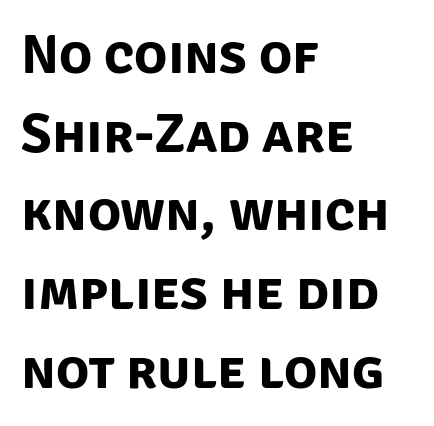
The image shows 55 px bold sans-serif type; set left-aligned, normal line spacing (1.43x), normal letter spacing, not underlined; low stroke contrast and a large x-height.
